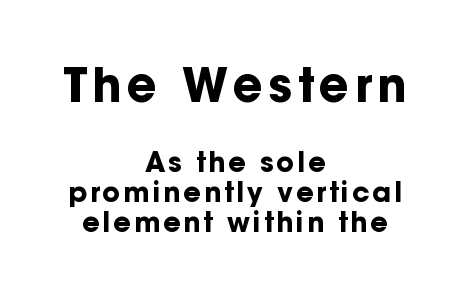
The image shows 47 px bold sans-serif type, upright; set centered, tight line spacing (1.11x), not underlined; the first (top) block is 1.74x larger; low stroke contrast and a medium x-height.
